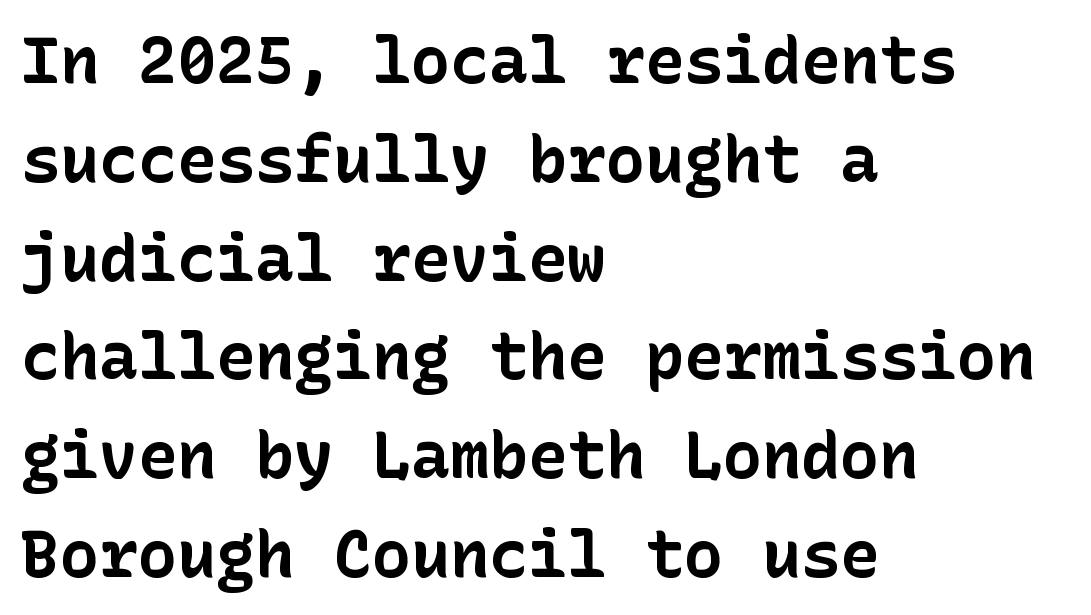
Q: Is the text bold? A: Yes.
Q: Is the text italic (slanted)? A: No, it is upright.
Q: Is the typeface a serif or a sans-serif typeface? A: Sans-serif.
Q: Is the text underlined? A: No.
Q: How is the paragraph aligned? A: Left-aligned.
Q: Is the spacing between letters normal or unusually wide? A: Normal.
Q: Is the spacing between lines tight, normal or loose? A: Normal.
Q: Width (condensed, normal, or wide)? A: Normal.
Q: Stroke contrast? A: Low.
Q: x-height? A: Medium.
